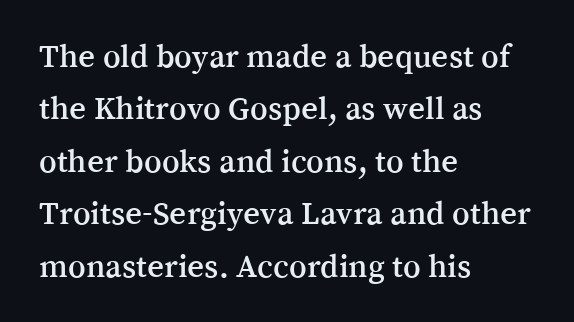
The image shows 33 px serif type, upright; set left-aligned, normal line spacing (1.59x), normal letter spacing, not underlined; medium stroke contrast and a medium x-height.
